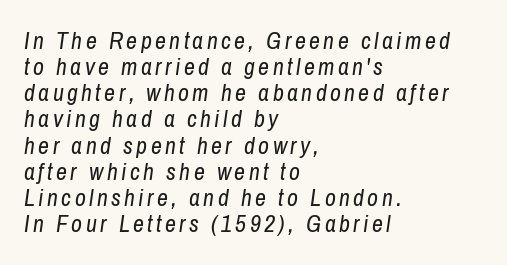
{"italic": "yes", "lean": "right", "slant_degrees": 8, "bold": "no", "underline": "no", "align": "left", "line_spacing": "tight", "line_spacing_ratio": 1.09, "glyph_px": 24}
